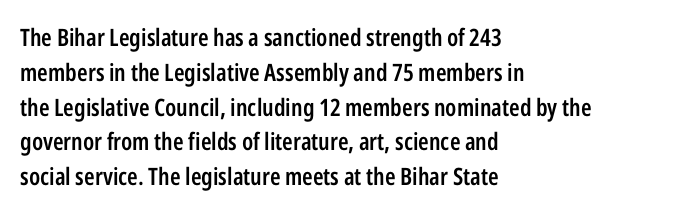
Q: Is the text bold? A: Semi-bold.
Q: Is the text italic (slanted)? A: No, it is upright.
Q: Is the text underlined? A: No.
Q: How is the paragraph aligned? A: Left-aligned.
Q: Is the spacing between letters normal or unusually wide? A: Normal.
Q: Is the spacing between lines tight, normal or loose? A: Normal.
